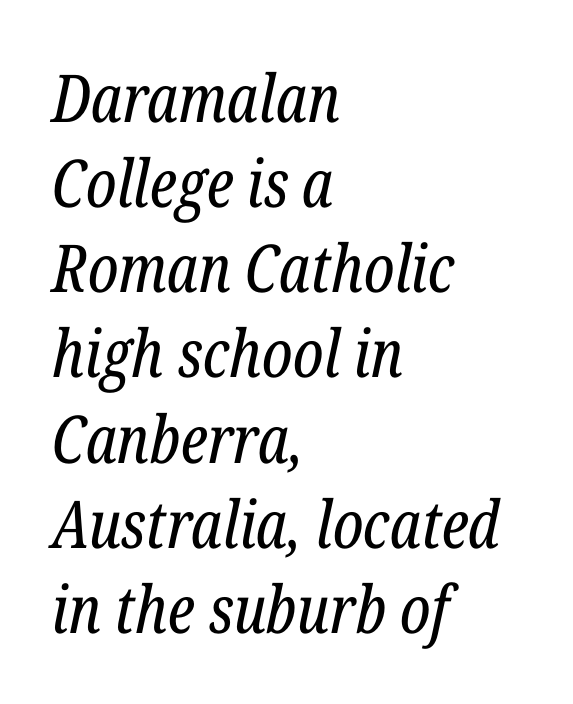
The letters sit at their default tracking, neither squeezed nor spread. The gap between lines stays unmarked. The glyphs look as if they've been sheared to an angle. I'd call this a serif setting — the letters wear small feet.
